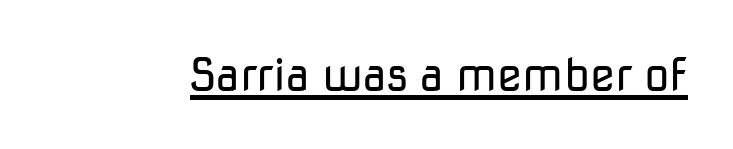
Q: Is the text bold? A: No.
Q: Is the text italic (slanted)? A: No, it is upright.
Q: Is the typeface a serif or a sans-serif typeface? A: Sans-serif.
Q: Is the text underlined? A: Yes.
Q: Is the spacing between letters normal or unusually wide? A: Normal.
Q: Width (condensed, normal, or wide)? A: Normal.
Q: Stroke contrast? A: Low.
Q: x-height? A: Medium.
Q: Monospaced? A: No.
